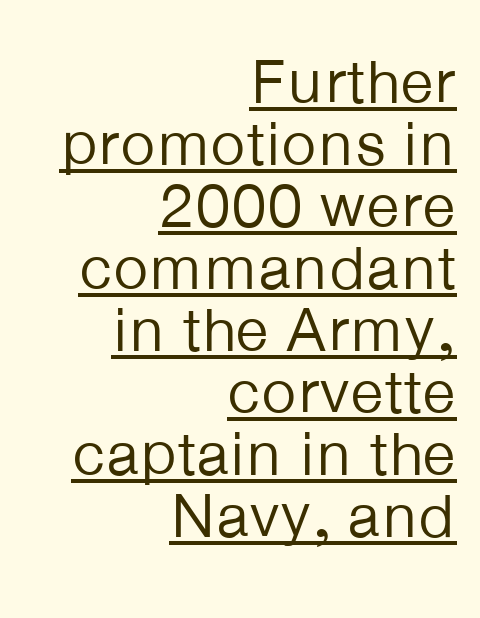
Every stem runs plumb, perpendicular to the baseline. You could barely slide anything between these rows. Varying glyph widths throughout — classic text-font behaviour. Glyph-to-glyph distance matches everyday printed text. The passage shown is underscored from start to finish. Summary of weight: not heavy and not bold.
